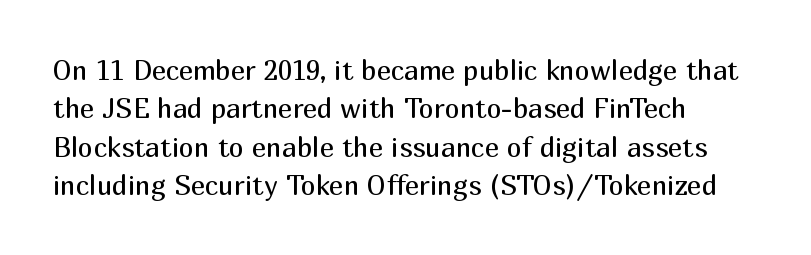
Every row of glyphs begins at an identical x-position on the left. A roman cut, with each character standing at attention. Does the leading feel generous? No, just average. The tracking reads as untouched default to a designer's eye.
